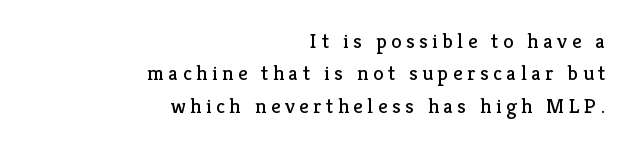
No italicization has been applied; the sample stays upright. The designer left line spacing at the default. Teacher's note: observe the even right margin — that is flush-right alignment. Words float on clear page, feet unadorned.
